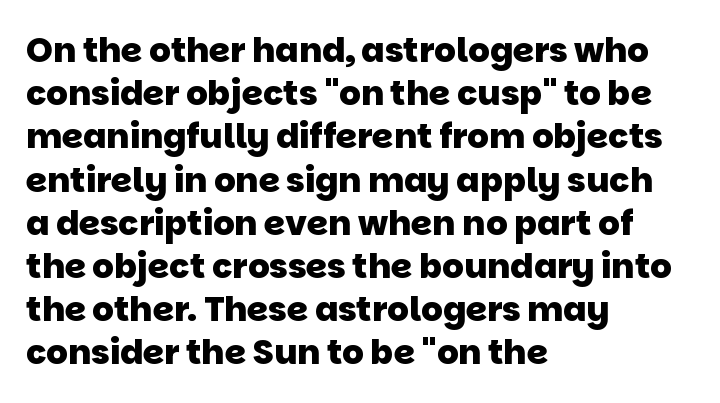
The image shows 34 px heavy sans-serif type; set left-aligned, normal line spacing (1.27x), normal letter spacing, not underlined; low stroke contrast and a large x-height.
